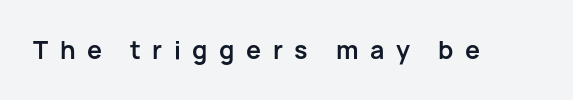
{"italic": "no", "bold": "yes", "underline": "no", "letter_spacing": "wide", "letter_spacing_em": 0.48, "glyph_px": 24}
